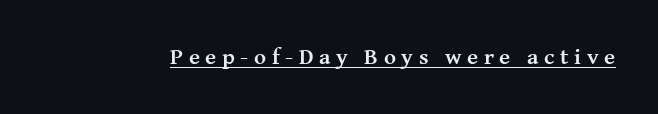
The image shows 23 px bold type, upright; set unusually wide letter spacing (+0.24 em), underlined.
